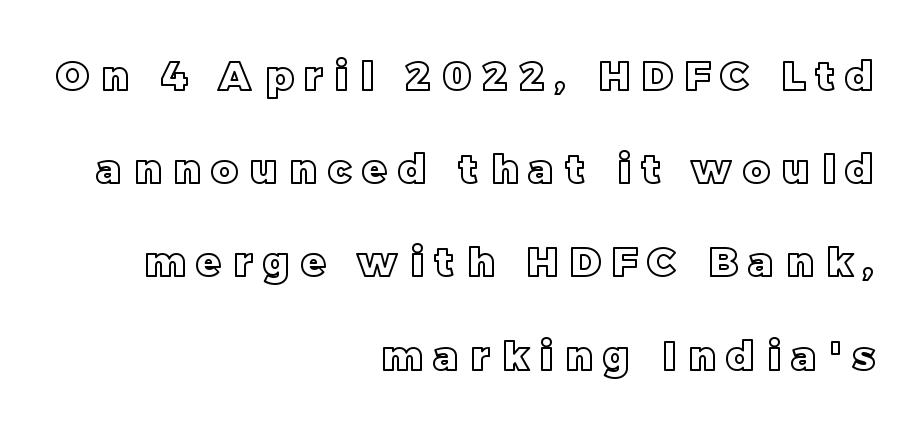
Q: Is the text italic (slanted)? A: No, it is upright.
Q: Is the text underlined? A: No.
Q: How is the paragraph aligned? A: Right-aligned.
Q: Is the spacing between letters normal or unusually wide? A: Unusually wide.
Q: Is the spacing between lines tight, normal or loose? A: Loose.
Q: Width (condensed, normal, or wide)? A: Normal.
Q: x-height? A: Large.
Q: Monospaced? A: No.
